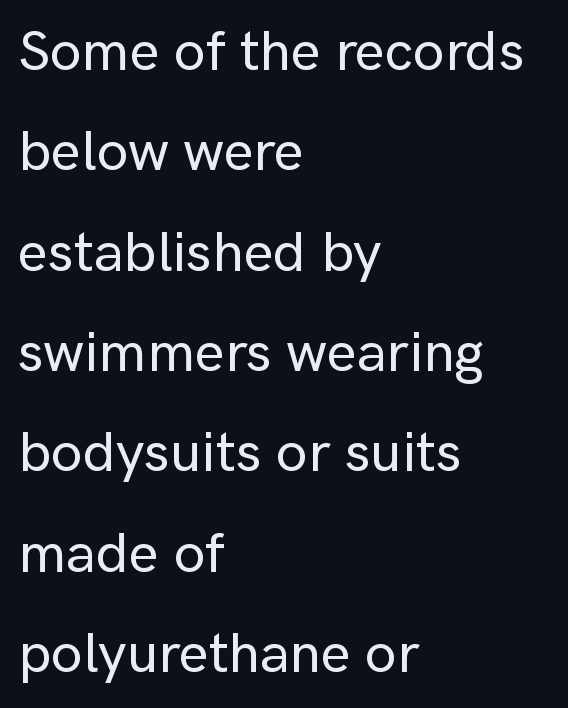
The image shows 57 px sans-serif type, upright; set left-aligned, line spacing 1.76x, normal letter spacing, not underlined; low stroke contrast and a medium x-height.
